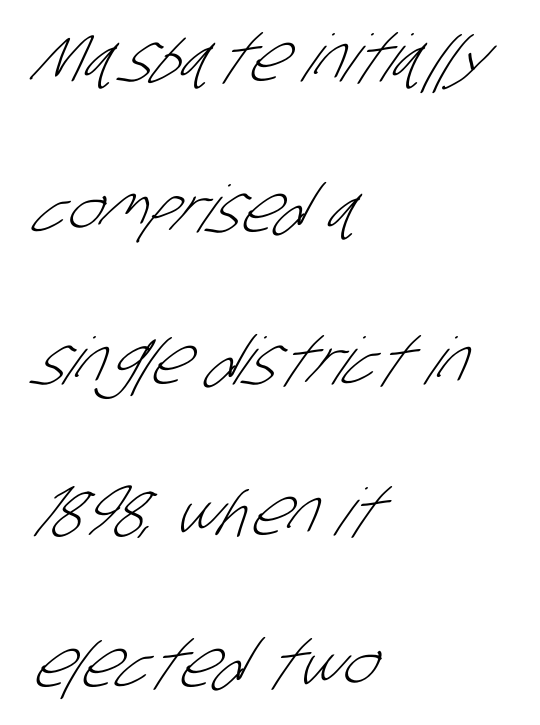
{"serif": "no", "bold": "no", "weight": "light", "width": "condensed", "stroke_contrast": "low", "x_height": "large", "monospaced": "no", "underline": "no", "align": "left", "line_spacing": "loose", "line_spacing_ratio": 2.33, "letter_spacing": "normal", "letter_spacing_em": 0.0, "glyph_px": 65}
